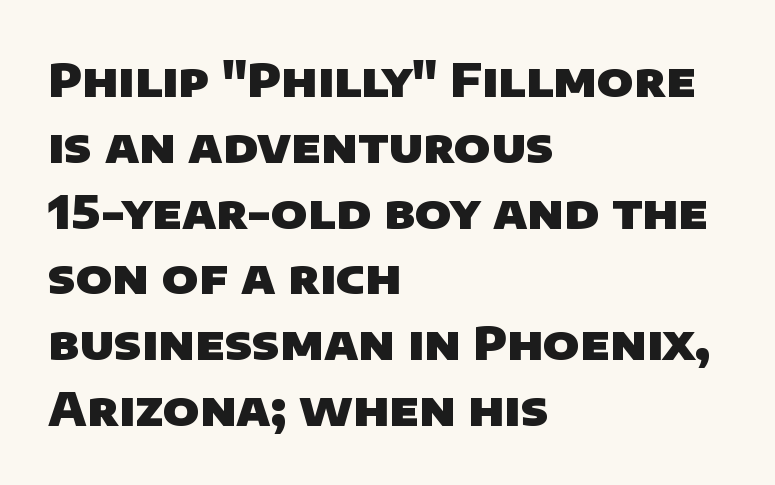
The image shows 47 px heavy sans-serif type; set left-aligned, normal line spacing (1.4x), normal letter spacing, not underlined; low stroke contrast and a large x-height.
